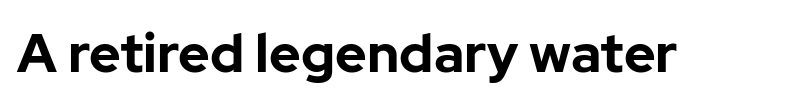
Q: Is the text bold? A: Yes.
Q: Is the text italic (slanted)? A: No, it is upright.
Q: Is the typeface a serif or a sans-serif typeface? A: Sans-serif.
Q: Is the text underlined? A: No.
Q: Is the spacing between letters normal or unusually wide? A: Normal.
Q: Width (condensed, normal, or wide)? A: Normal.
Q: Stroke contrast? A: Low.
Q: x-height? A: Medium.
Q: Monospaced? A: No.
